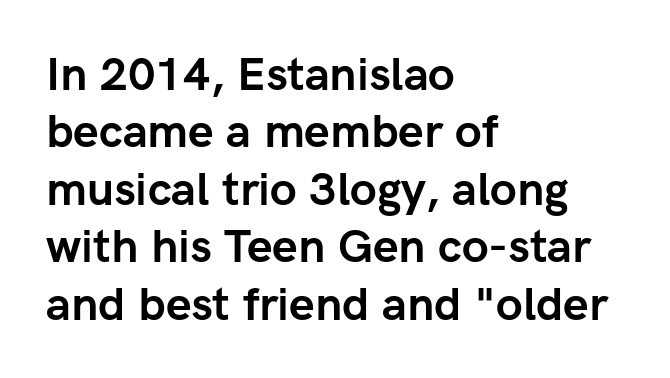
Q: Is the text bold? A: Yes.
Q: Is the text italic (slanted)? A: No, it is upright.
Q: Is the typeface a serif or a sans-serif typeface? A: Sans-serif.
Q: Is the text underlined? A: No.
Q: How is the paragraph aligned? A: Left-aligned.
Q: Is the spacing between letters normal or unusually wide? A: Normal.
Q: Is the spacing between lines tight, normal or loose? A: Normal.
Q: Width (condensed, normal, or wide)? A: Normal.
Q: Stroke contrast? A: Low.
Q: x-height? A: Medium.
Q: Monospaced? A: No.
